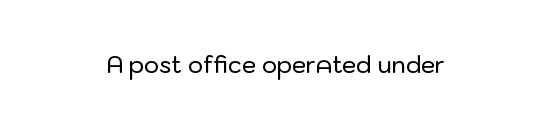
The image shows 23 px text type, upright; set centered, normal letter spacing, not underlined.
